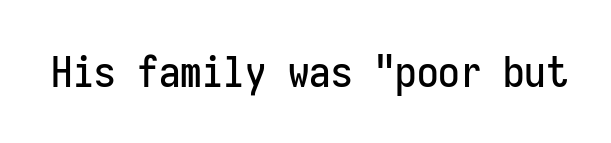
The image shows 43 px condensed sans-serif type, upright, monospaced; set normal letter spacing, not underlined; low stroke contrast and a medium x-height.
